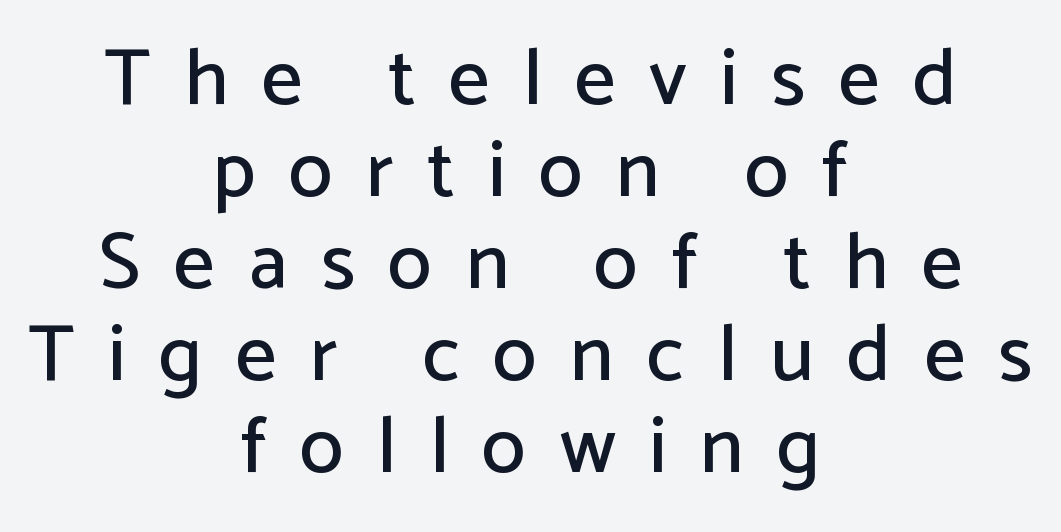
The axis of the letterforms is exactly vertical. The passage shown is not underscored anywhere. Short and long lines alike share a common midpoint. Letterform terminals end flat and unadorned throughout the passage. Here the designer chose a conventional face with non-uniform glyph widths.
